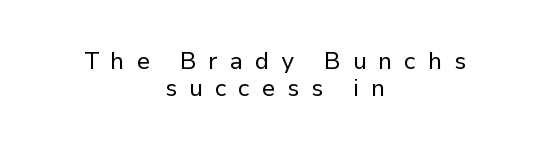
Q: Is the text bold? A: No.
Q: Is the text italic (slanted)? A: No, it is upright.
Q: Is the text underlined? A: No.
Q: How is the paragraph aligned? A: Centered.
Q: Is the spacing between letters normal or unusually wide? A: Unusually wide.
Q: Is the spacing between lines tight, normal or loose? A: Tight.
